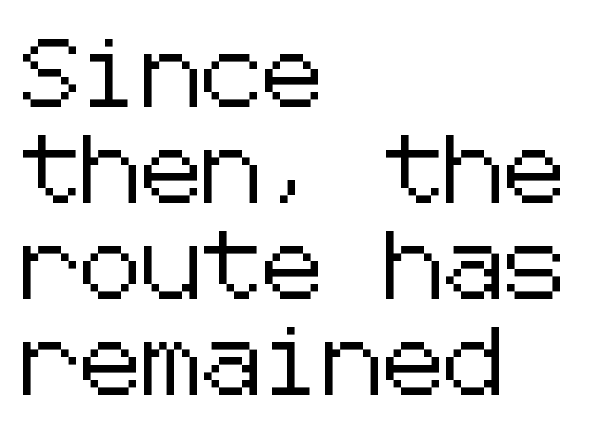
{"serif": "no", "italic": "no", "width": "normal", "stroke_contrast": "low", "x_height": "medium", "underline": "no", "align": "left", "line_spacing": "normal", "line_spacing_ratio": 1.41, "letter_spacing": "normal", "letter_spacing_em": 0.0, "glyph_px": 68}
